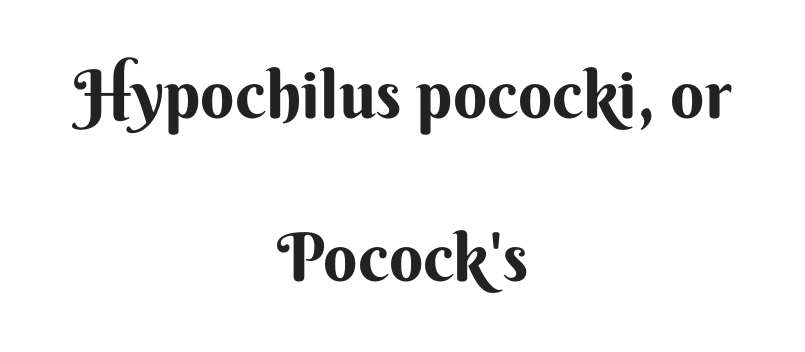
{"serif": "no", "italic": "no", "bold": "yes", "weight": "bold", "width": "normal", "stroke_contrast": "medium", "x_height": "small", "monospaced": "no", "underline": "no", "align": "center", "line_spacing": "loose", "line_spacing_ratio": 2.44, "letter_spacing": "normal", "letter_spacing_em": 0.0, "glyph_px": 67}
